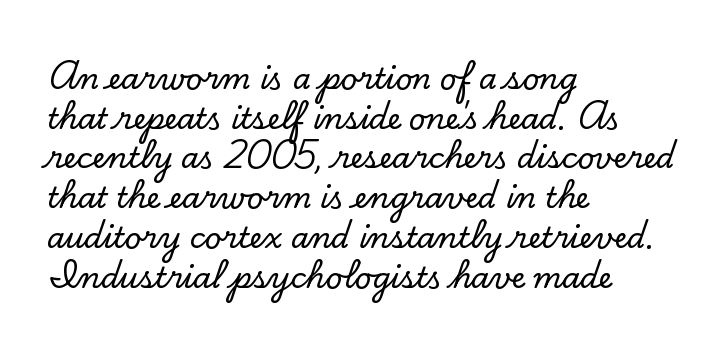
The image shows 29 px serif type; set left-aligned, normal line spacing (1.37x), normal letter spacing, not underlined; low stroke contrast and a small x-height.
